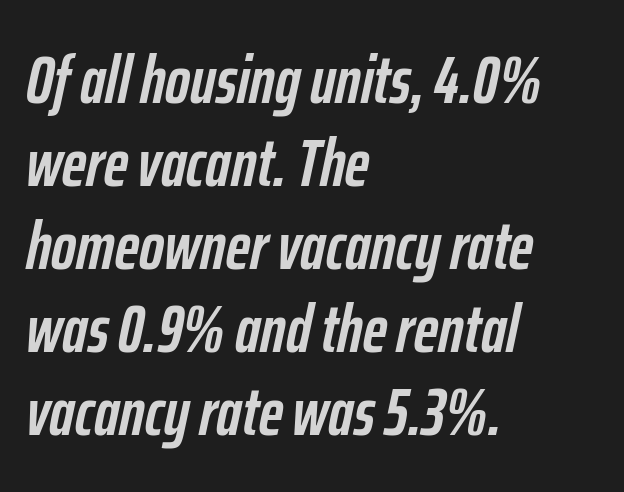
{"italic": "yes", "lean": "right", "slant_degrees": 12, "bold": "yes", "weight": "semibold", "width": "condensed", "stroke_contrast": "low", "x_height": "medium", "monospaced": "no", "underline": "no", "align": "left", "line_spacing_ratio": 1.24, "letter_spacing": "normal", "letter_spacing_em": 0.0, "glyph_px": 67}
